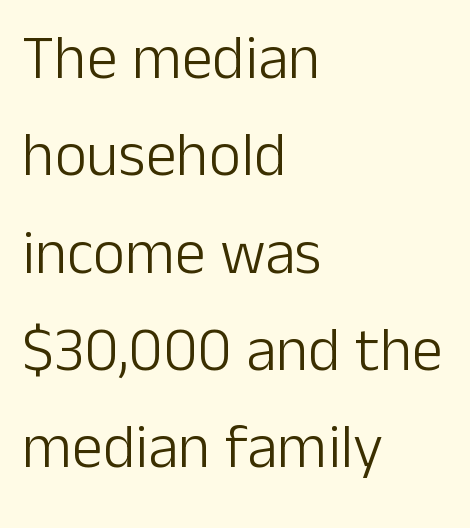
The image shows 62 px light sans-serif type, upright; set left-aligned, normal line spacing (1.57x), normal letter spacing, not underlined; low stroke contrast and a medium x-height.
